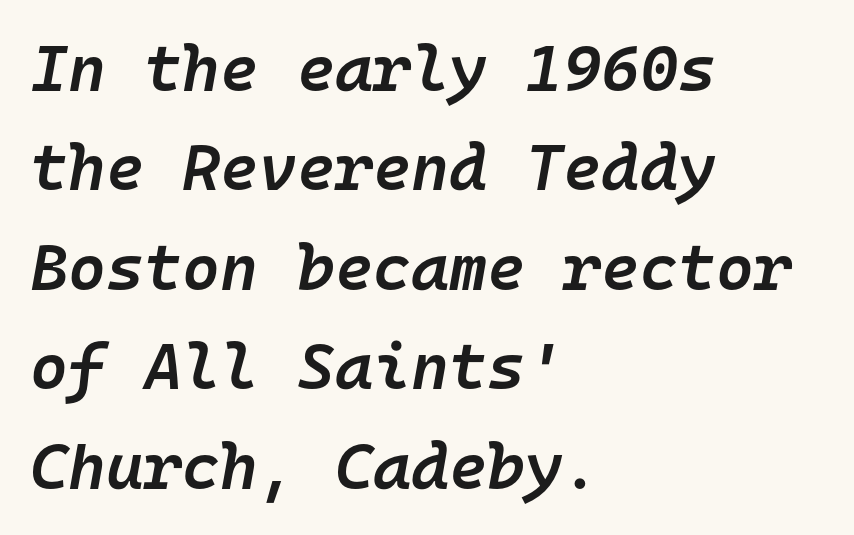
Here the designer chose a console-style face with uniform glyph widths. Honestly, there is no underline to notice here at all. The rendering anchors every line to the left-hand side. This block has exactly the height ordinary leading produces.
